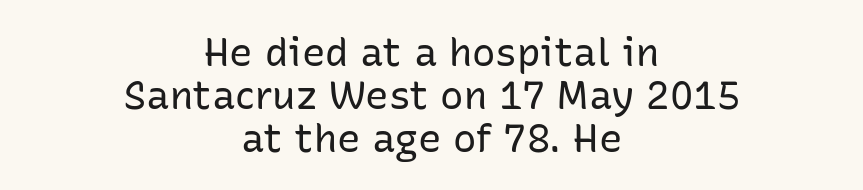
This sample has the flowing, uneven cadence of proportional lettering. Layout note: lines centered. Ordinary non-slanted type is in use. Unmarked baselines from the first word to the last.
